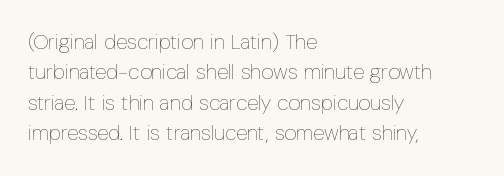
Q: Is the text bold? A: No.
Q: Is the text italic (slanted)? A: No, it is upright.
Q: Is the text underlined? A: No.
Q: How is the paragraph aligned? A: Left-aligned.
Q: Is the spacing between letters normal or unusually wide? A: Normal.
Q: Is the spacing between lines tight, normal or loose? A: Normal.
